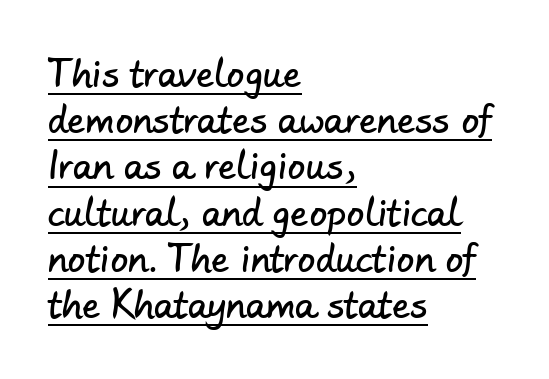
{"serif": "no", "width": "normal", "stroke_contrast": "low", "x_height": "small", "monospaced": "no", "underline": "yes", "align": "left", "line_spacing": "normal", "line_spacing_ratio": 1.32, "letter_spacing": "normal", "letter_spacing_em": 0.0, "glyph_px": 35}
